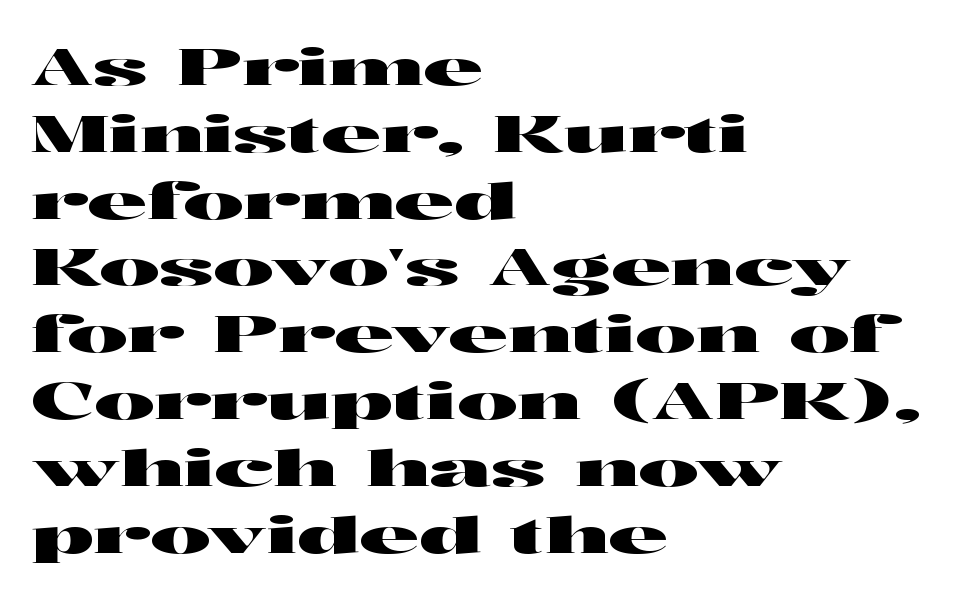
Ascenders rise straight up at ninety degrees. Glyph-to-glyph distance matches everyday printed text. The space between consecutive lines is moderate. The passage shown is typeset with a sans-serif family.
